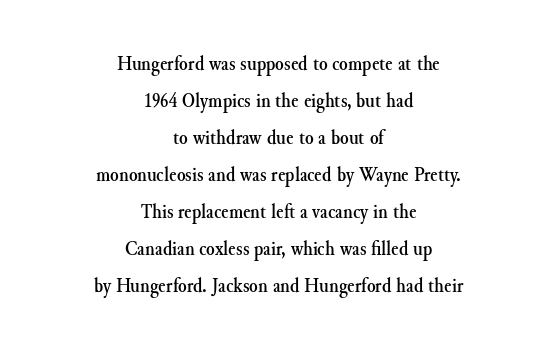
The image shows 22 px text type, upright; set centered, normal line spacing (1.68x), normal letter spacing, not underlined.
